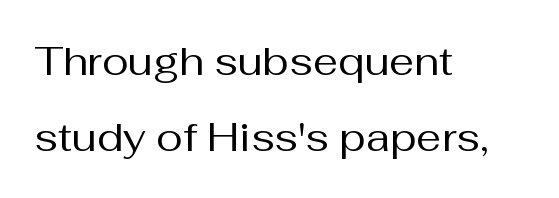
Q: Is the text bold? A: No.
Q: Is the text italic (slanted)? A: No, it is upright.
Q: Is the typeface a serif or a sans-serif typeface? A: Sans-serif.
Q: Is the text underlined? A: No.
Q: How is the paragraph aligned? A: Left-aligned.
Q: Is the spacing between letters normal or unusually wide? A: Normal.
Q: Is the spacing between lines tight, normal or loose? A: Loose.
Q: Width (condensed, normal, or wide)? A: Normal.
Q: Stroke contrast? A: Medium.
Q: x-height? A: Medium.
Q: Monospaced? A: No.
